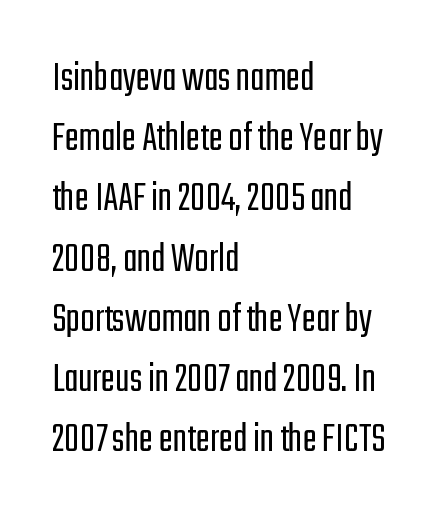
The image shows 43 px light, condensed sans-serif type, upright; set left-aligned, normal line spacing (1.4x), normal letter spacing, not underlined; low stroke contrast and a medium x-height.
